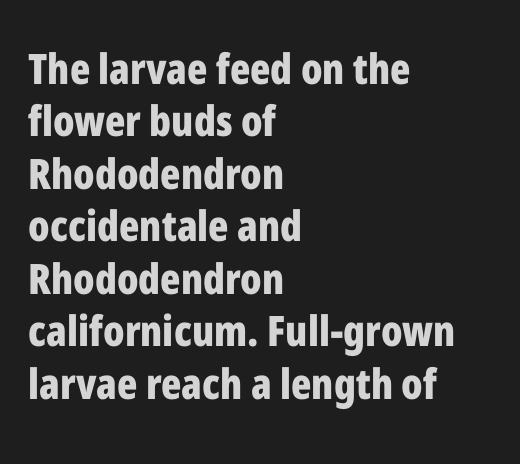
The image shows 42 px bold, condensed sans-serif type, upright; set left-aligned, normal line spacing (1.25x), normal letter spacing, not underlined; low stroke contrast and a medium x-height.
